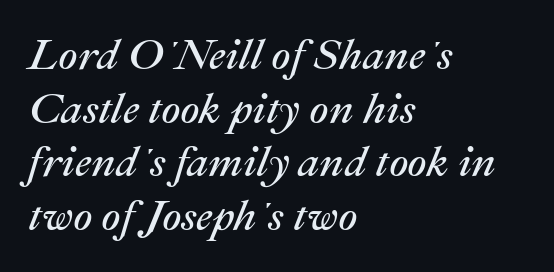
Type without underlining. The passage shown has conventional tracking throughout. The typesetter chose a ragged-right arrangement here. This reads as an unemphasized weight, regular at the heaviest. This sample has the flowing, uneven cadence of proportional lettering. Honestly, the row spacing looks completely unremarkable.
